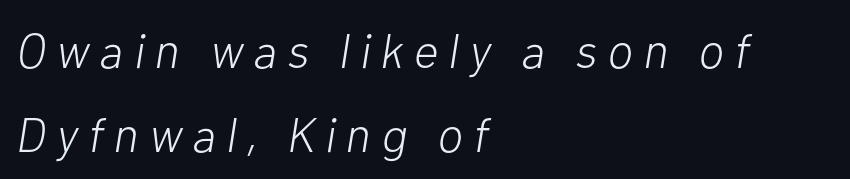
Q: Is the text bold? A: No.
Q: Is the text italic (slanted)? A: Yes, it leans right by about 10 degrees.
Q: Is the text underlined? A: No.
Q: How is the paragraph aligned? A: Left-aligned.
Q: Is the spacing between letters normal or unusually wide? A: Unusually wide.
Q: Width (condensed, normal, or wide)? A: Normal.
Q: Stroke contrast? A: Low.
Q: x-height? A: Medium.
Q: Monospaced? A: No.
